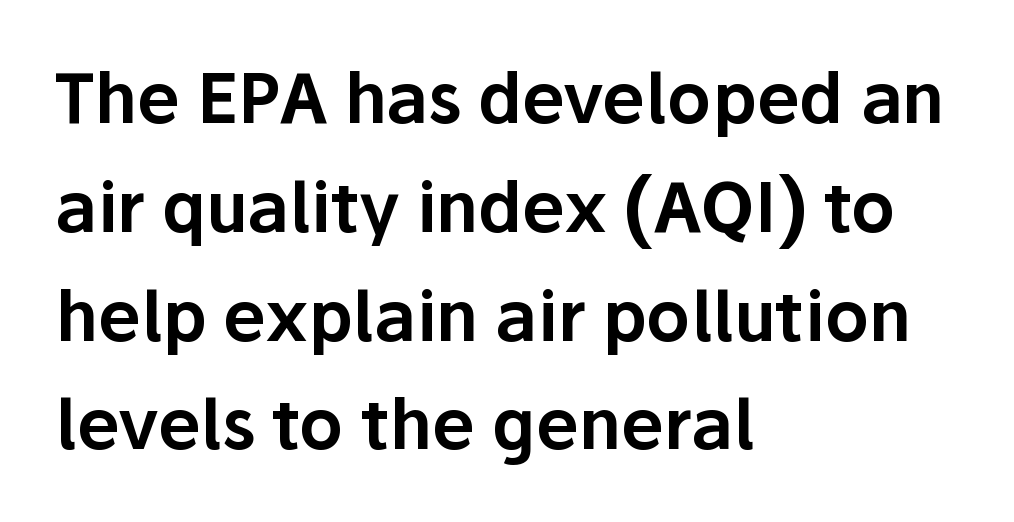
The image shows 68 px sans-serif type, upright; set left-aligned, normal line spacing (1.6x), normal letter spacing, not underlined; low stroke contrast and a medium x-height.
